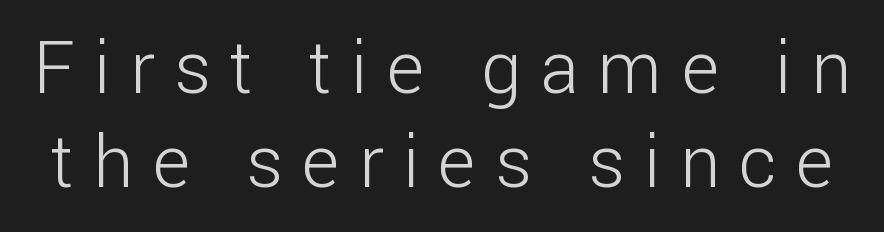
The image shows 72 px light sans-serif type, upright; set normal line spacing (1.31x), unusually wide letter spacing (+0.27 em), not underlined; low stroke contrast and a medium x-height.
